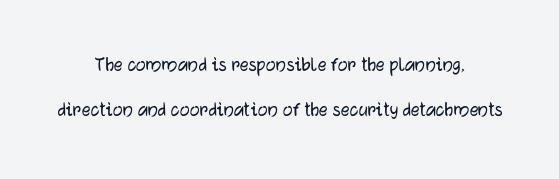
Q: Is the text italic (slanted)? A: No, it is upright.
Q: Is the text underlined? A: No.
Q: How is the paragraph aligned? A: Centered.
Q: Is the spacing between letters normal or unusually wide? A: Normal.
Q: Is the spacing between lines tight, normal or loose? A: Loose.
